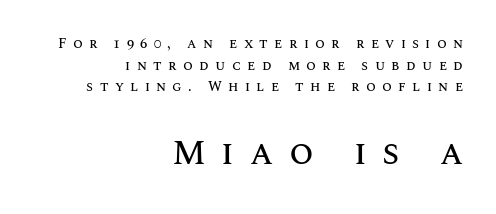
{"italic": "no", "width": "normal", "stroke_contrast": "medium", "x_height": "large", "monospaced": "no", "underline": "no", "align": "right", "line_spacing": "normal", "line_spacing_ratio": 1.54, "letter_spacing": "wide", "letter_spacing_em": 0.45, "larger_block": "second", "size_ratio": 2.5, "glyph_px": 35}
